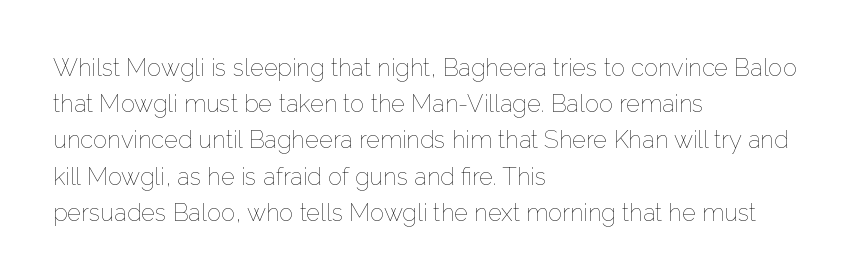
Q: Is the text bold? A: No.
Q: Is the text italic (slanted)? A: No, it is upright.
Q: Is the text underlined? A: No.
Q: How is the paragraph aligned? A: Left-aligned.
Q: Is the spacing between letters normal or unusually wide? A: Normal.
Q: Is the spacing between lines tight, normal or loose? A: Normal.
